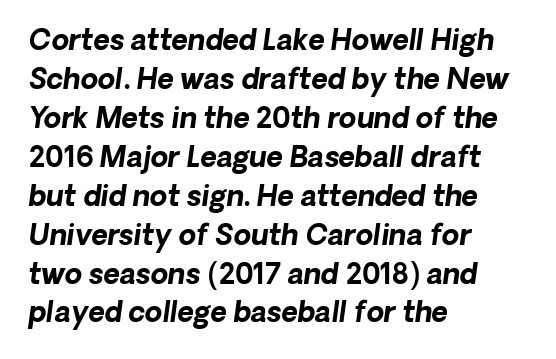
The image shows 28 px bold sans-serif type; set left-aligned, normal line spacing (1.39x), normal letter spacing, not underlined; low stroke contrast and a medium x-height.
